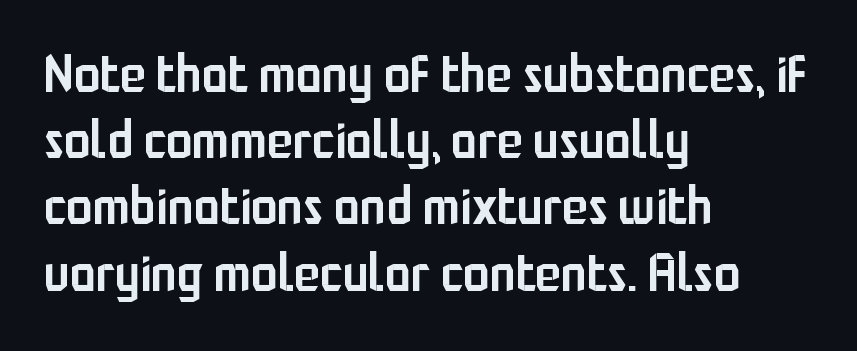
{"serif": "no", "italic": "no", "bold": "semi", "weight": "semibold", "width": "condensed", "stroke_contrast": "low", "x_height": "medium", "monospaced": "no", "underline": "no", "align": "left", "line_spacing": "normal", "line_spacing_ratio": 1.25, "letter_spacing": "normal", "letter_spacing_em": 0.0, "glyph_px": 53}
